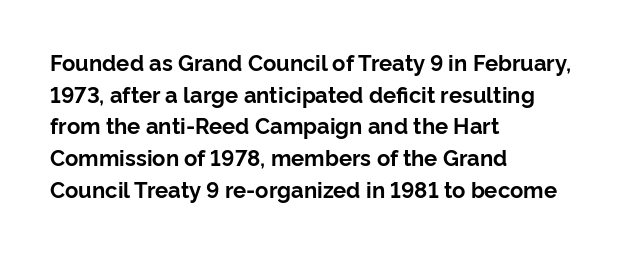
Beneath every word, the page is bare. Successive baselines arrive at the customary interval. It's the straight-up-and-down kind of type. Which margin do the lines hug? The left one — the right edge is uneven. Thick stems and heavy bowls — unmistakably bold.
